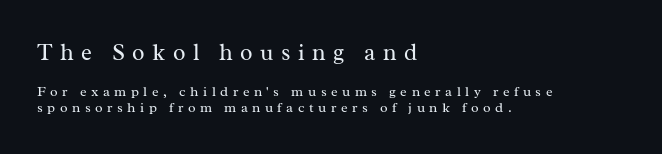
{"italic": "no", "bold": "no", "underline": "no", "align": "left", "line_spacing": "tight", "line_spacing_ratio": 1.14, "letter_spacing": "wide", "letter_spacing_em": 0.32, "larger_block": "first", "size_ratio": 1.64, "glyph_px": 23}
